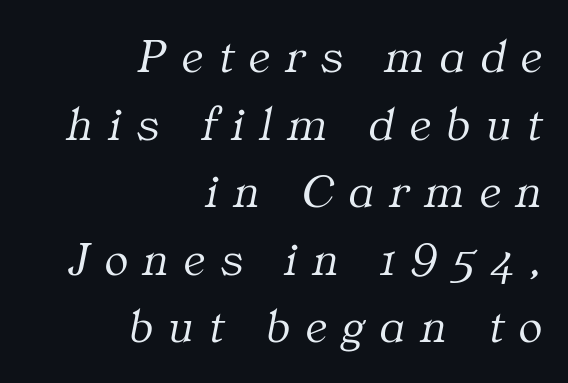
Q: Is the text bold? A: No.
Q: Is the text italic (slanted)? A: Yes, it leans right by about 11 degrees.
Q: Is the typeface a serif or a sans-serif typeface? A: Serif.
Q: Is the text underlined? A: No.
Q: How is the paragraph aligned? A: Right-aligned.
Q: Is the spacing between letters normal or unusually wide? A: Unusually wide.
Q: Is the spacing between lines tight, normal or loose? A: Normal.
Q: Width (condensed, normal, or wide)? A: Normal.
Q: Stroke contrast? A: Medium.
Q: x-height? A: Medium.
Q: Monospaced? A: No.
